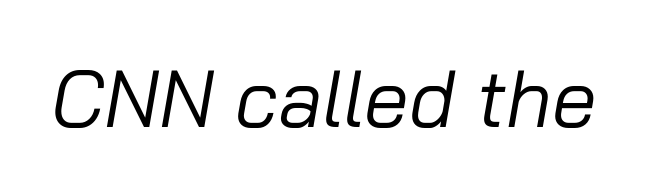
{"italic": "yes", "lean": "right", "slant_degrees": 10, "bold": "no", "weight": "regular", "width": "normal", "stroke_contrast": "low", "x_height": "medium", "monospaced": "no", "underline": "no", "letter_spacing": "normal", "letter_spacing_em": 0.0, "glyph_px": 80}
